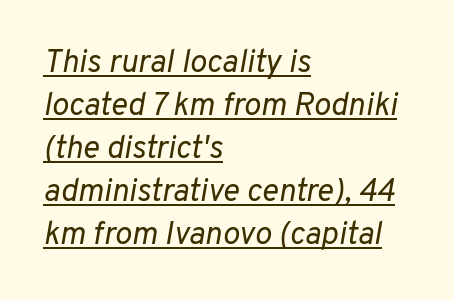
In terms of letterspacing, this is plain default setting. The font sits on the lighter half of the weight spectrum, regular included. These lines stack with their left ends in a neat column. What's the leading like? Ordinary, nothing unusual. Caption: lettering with a line underneath.
